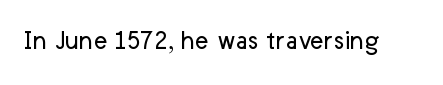
The image shows 29 px regular-weight sans-serif type, upright; set normal letter spacing, not underlined; low stroke contrast and a medium x-height.
